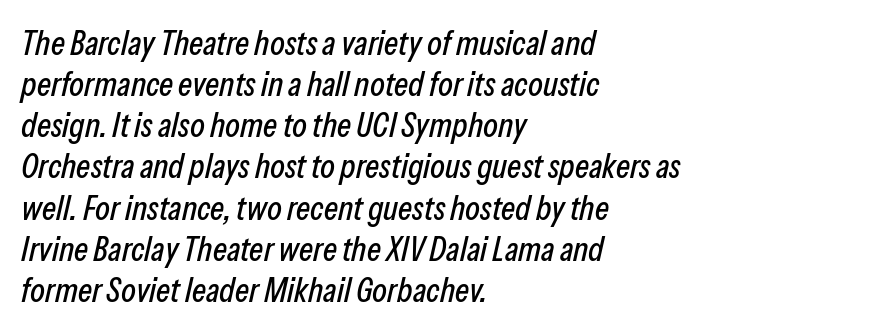
The image shows 34 px condensed type, italic (leaning right); set left-aligned, line spacing 1.21x, normal letter spacing, not underlined; low stroke contrast and a medium x-height.
